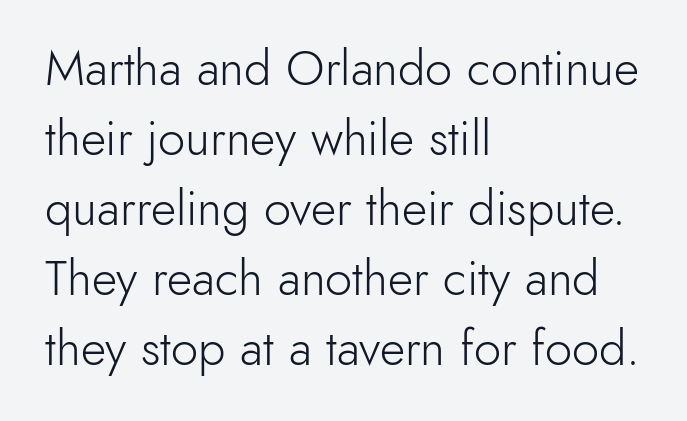
The image shows 49 px light sans-serif type, upright; set left-aligned, normal line spacing (1.43x), normal letter spacing, not underlined; a small x-height.
